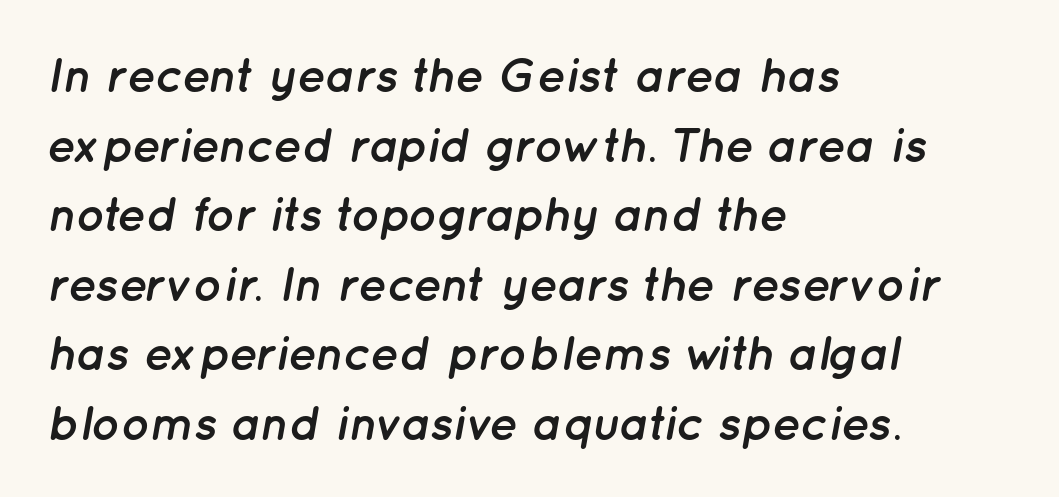
{"italic": "yes", "lean": "right", "slant_degrees": 12, "bold": "yes", "weight": "semibold", "width": "normal", "stroke_contrast": "low", "x_height": "medium", "monospaced": "no", "underline": "no", "align": "left", "line_spacing": "normal", "line_spacing_ratio": 1.45, "letter_spacing": "normal", "letter_spacing_em": 0.0, "glyph_px": 48}
